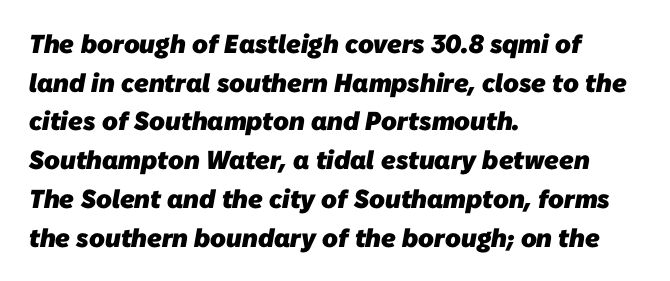
The string is rendered with underlining switched off. Caption: bold face, heavy strokes. The rendering uses a moderate line-height, typical for paragraphs. The gaps between neighbouring characters are ordinary and unremarkable. Every row of glyphs begins at an identical x-position on the left.
